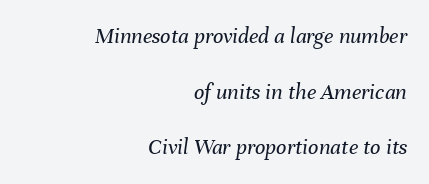
{"italic": "yes", "lean": "right", "slant_degrees": 8, "bold": "no", "underline": "no", "align": "right", "line_spacing": "loose", "line_spacing_ratio": 2.42, "letter_spacing": "normal", "letter_spacing_em": 0.0, "glyph_px": 23}
